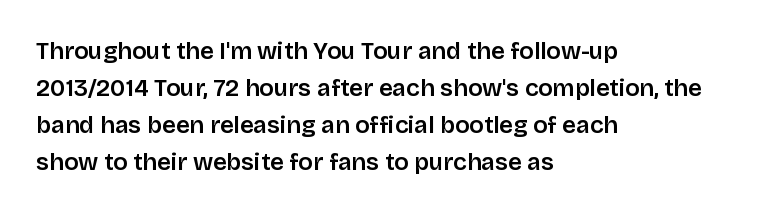
The image shows 24 px text type, upright; set left-aligned, normal line spacing (1.54x), normal letter spacing, not underlined.
